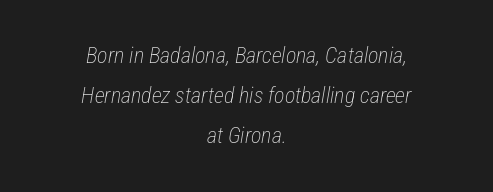
Q: Is the text bold? A: No.
Q: Is the text italic (slanted)? A: Yes, it leans right by about 12 degrees.
Q: Is the text underlined? A: No.
Q: How is the paragraph aligned? A: Centered.
Q: Is the spacing between letters normal or unusually wide? A: Normal.
